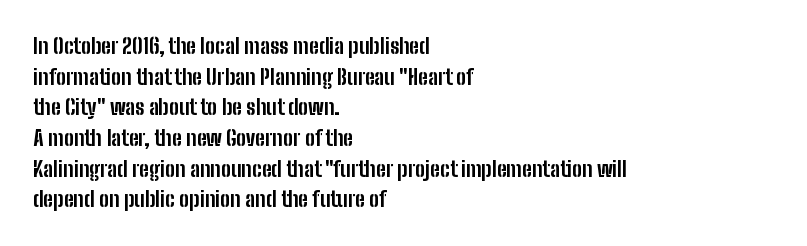
Glyph-to-glyph distance matches everyday printed text. If you drew a line through each stem, it would be perfectly vertical. Horizontal bands of white between lines are of average thickness. Type without underlining. The glyphs have the mass of a bold cut.
